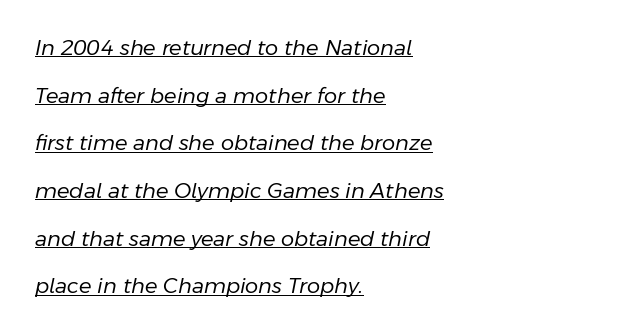
Q: Is the text bold? A: No.
Q: Is the text italic (slanted)? A: Yes, it leans right by about 11 degrees.
Q: Is the text underlined? A: Yes.
Q: How is the paragraph aligned? A: Left-aligned.
Q: Is the spacing between letters normal or unusually wide? A: Normal.
Q: Is the spacing between lines tight, normal or loose? A: Loose.
